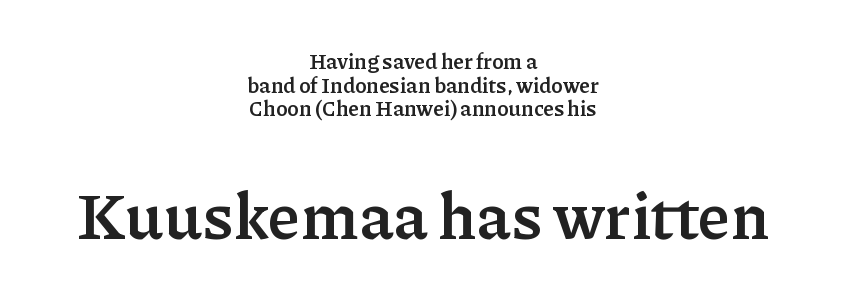
Proportional: the letters do not fall into vertical columns. The passage shown is emphatically bold. Words appear dense and cohesive because spacing is normal. The space beneath each line is pristine and unruled.
